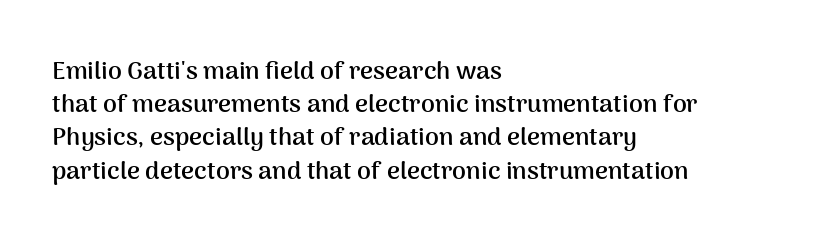
One-word summary of the alignment: left. Compared with an ordinary text face, these strokes are far heavier — a full bold. Interline gaps are of average width in this sample. Letter spacing: default. The baseline area is clear. The letters stand upright; this is a roman face.
